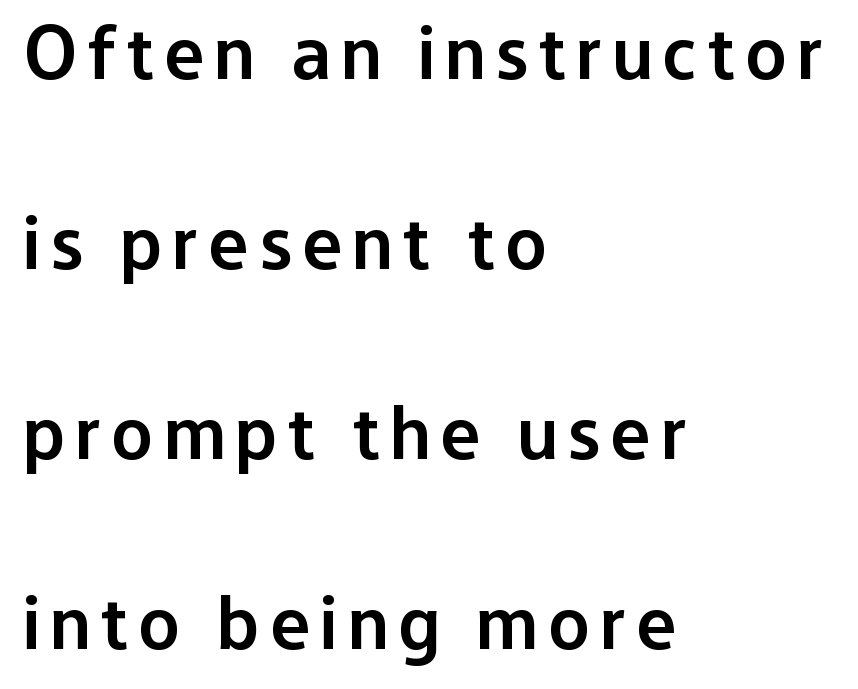
The image shows 76 px semibold sans-serif type, upright; set left-aligned, loose line spacing (2.5x), not underlined; low stroke contrast and a medium x-height.
